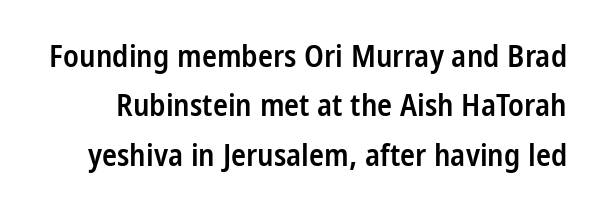
{"serif": "no", "italic": "no", "bold": "semi", "weight": "semibold", "width": "condensed", "stroke_contrast": "low", "x_height": "medium", "monospaced": "no", "underline": "no", "line_spacing": "normal", "line_spacing_ratio": 1.59, "letter_spacing": "normal", "letter_spacing_em": 0.0, "glyph_px": 31}
